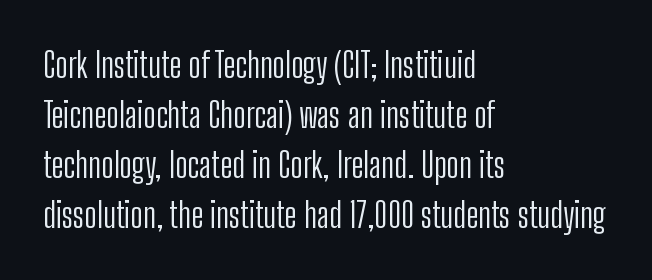
The lettering stays uniformly vertical, giving the passage a roman look. Think of a printed novel: that variable character pitch is what you see here. The typesetting does not lean heavy: it is not bold. A student would call this left alignment; a typographer would say flush left, rag right. The glyphs in this specimen are sans serif. The leading is moderate, giving the passage an even texture.
